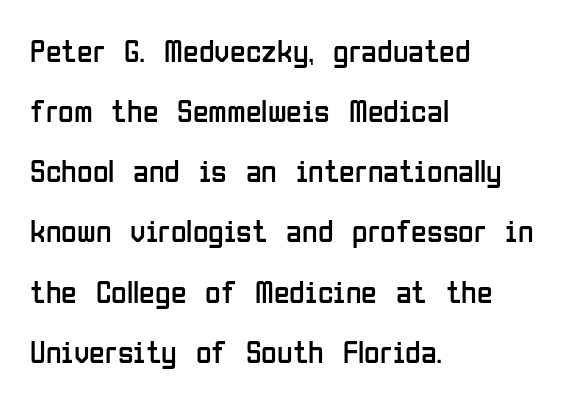
Bare-footed words on every line. A roman cut, with each character standing at attention. No extra ink here — the face is not bold. One-word summary of the alignment: left. This rendering leaves character spacing at its baseline value.
